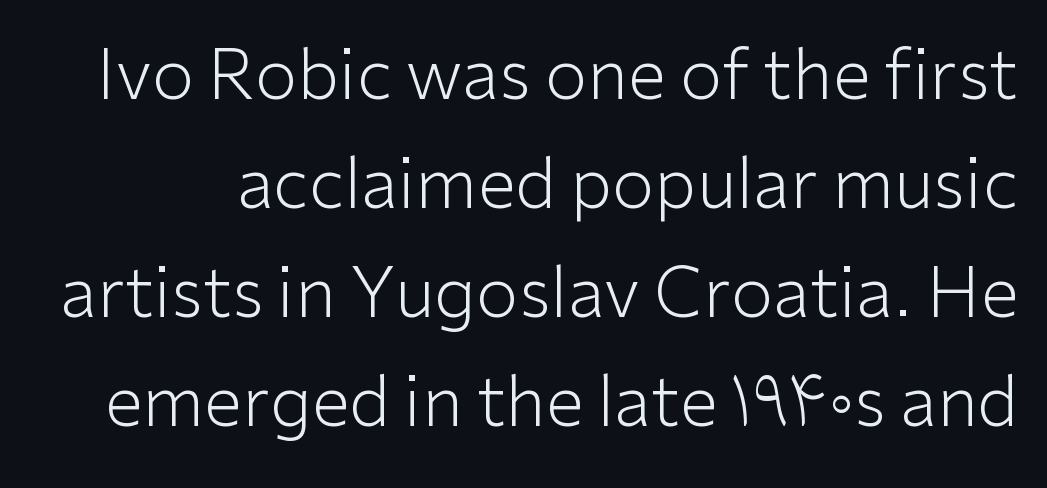
The image shows 69 px light sans-serif type, upright; set normal line spacing (1.58x), normal letter spacing, not underlined; low stroke contrast and a medium x-height.
